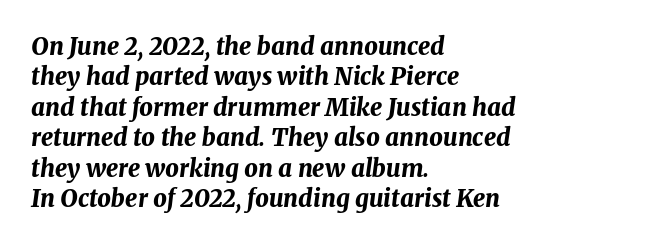
The image shows 24 px bold type, italic (leaning right); set left-aligned, normal line spacing (1.27x), normal letter spacing, not underlined.
